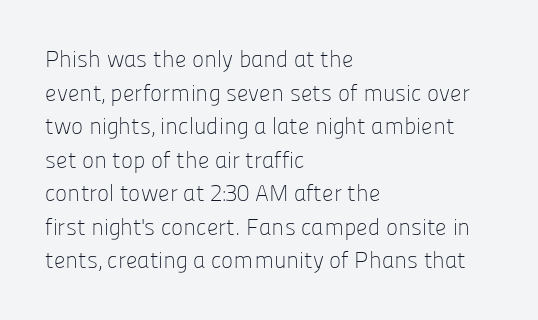
Q: Is the text bold? A: No.
Q: Is the text italic (slanted)? A: No, it is upright.
Q: Is the text underlined? A: No.
Q: How is the paragraph aligned? A: Left-aligned.
Q: Is the spacing between letters normal or unusually wide? A: Normal.
Q: Is the spacing between lines tight, normal or loose? A: Normal.
